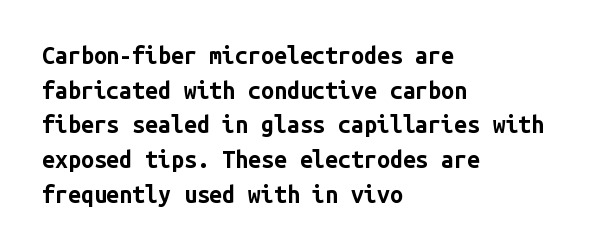
The image shows 23 px bold type, upright; set left-aligned, normal line spacing (1.51x), normal letter spacing, not underlined.
